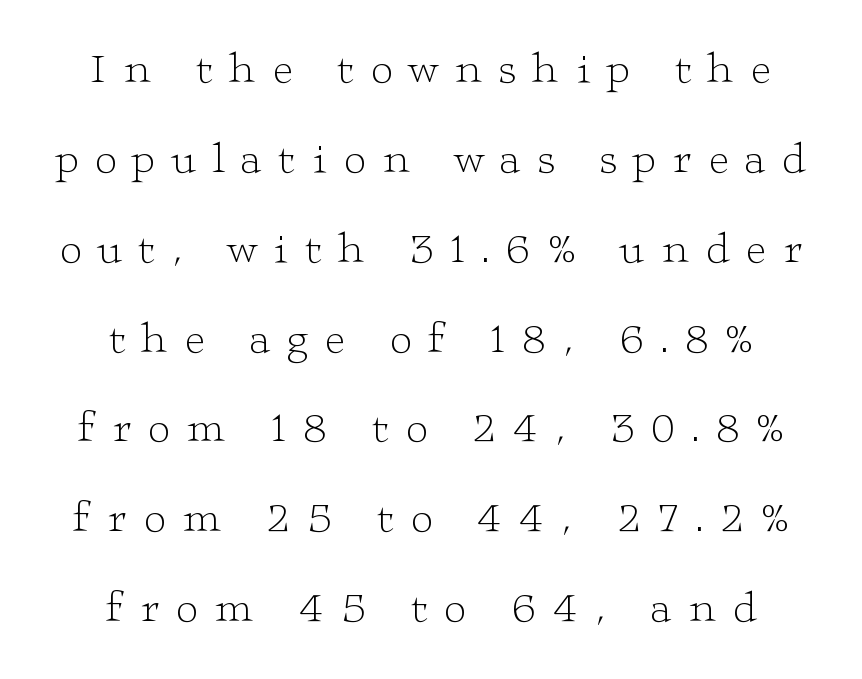
{"serif": "yes", "italic": "no", "bold": "no", "weight": "light", "width": "wide", "stroke_contrast": "low", "x_height": "medium", "monospaced": "no", "underline": "no", "align": "center", "line_spacing": "loose", "line_spacing_ratio": 2.09, "letter_spacing": "wide", "letter_spacing_em": 0.39, "glyph_px": 43}
